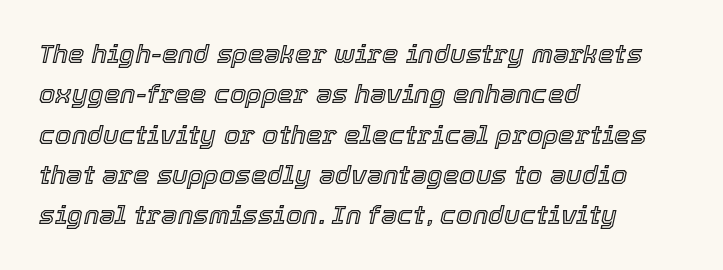
Q: Is the text italic (slanted)? A: Yes, it leans right by about 12 degrees.
Q: Is the text underlined? A: No.
Q: How is the paragraph aligned? A: Left-aligned.
Q: Is the spacing between letters normal or unusually wide? A: Normal.
Q: Is the spacing between lines tight, normal or loose? A: Normal.
